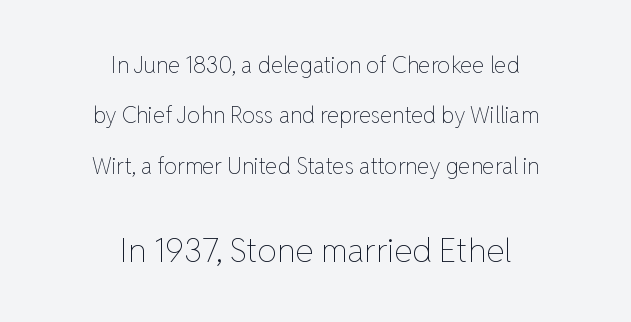
{"italic": "no", "bold": "no", "weight": "thin", "width": "normal", "stroke_contrast": "low", "x_height": "medium", "monospaced": "no", "underline": "no", "align": "center", "line_spacing": "loose", "line_spacing_ratio": 2.29, "letter_spacing": "normal", "letter_spacing_em": 0.0, "larger_block": "second", "size_ratio": 1.5, "glyph_px": 33}
